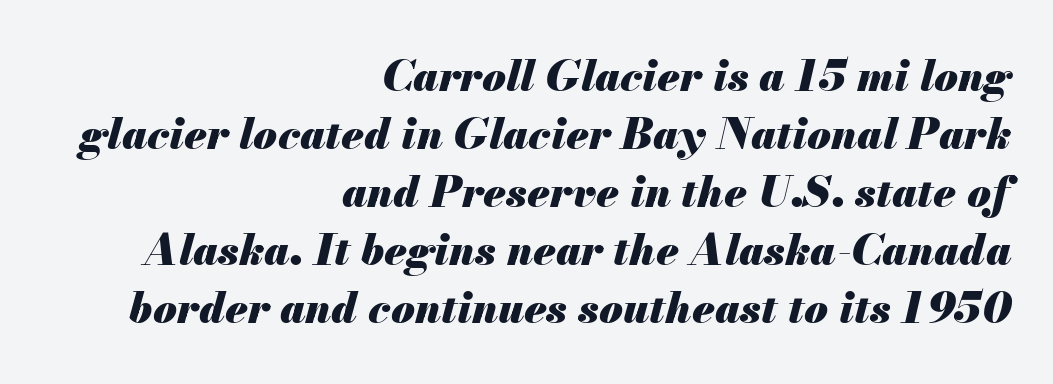
The image shows 43 px heavy type, italic (leaning right); set right-aligned, normal line spacing (1.35x), normal letter spacing, not underlined; medium stroke contrast and a small x-height.
